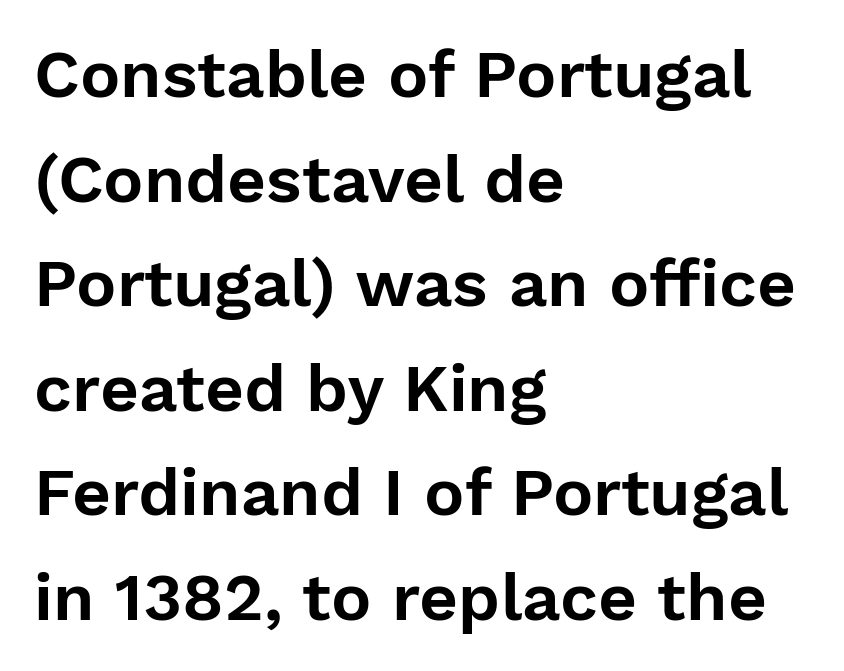
Q: Is the text italic (slanted)? A: No, it is upright.
Q: Is the typeface a serif or a sans-serif typeface? A: Sans-serif.
Q: Is the text underlined? A: No.
Q: How is the paragraph aligned? A: Left-aligned.
Q: Is the spacing between letters normal or unusually wide? A: Normal.
Q: Is the spacing between lines tight, normal or loose? A: Normal.
Q: Width (condensed, normal, or wide)? A: Normal.
Q: Stroke contrast? A: Low.
Q: x-height? A: Medium.
Q: Monospaced? A: No.
